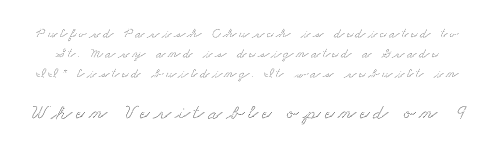
Check the space under the baseline: it is left empty. Honestly, the row spacing looks completely unremarkable. The composition opens small and finishes big.
